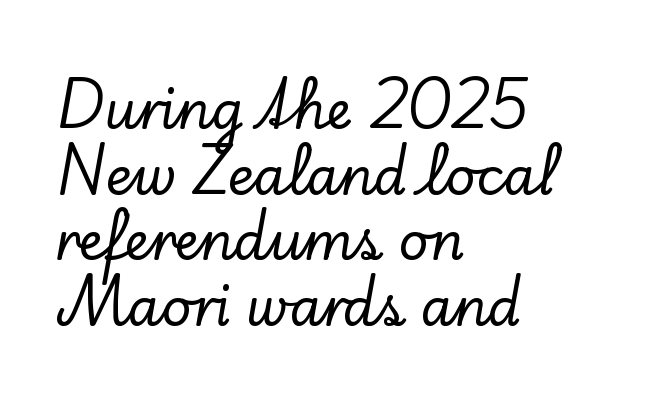
The image shows 52 px serif type; set left-aligned, normal line spacing (1.26x), normal letter spacing, not underlined; low stroke contrast and a small x-height.
